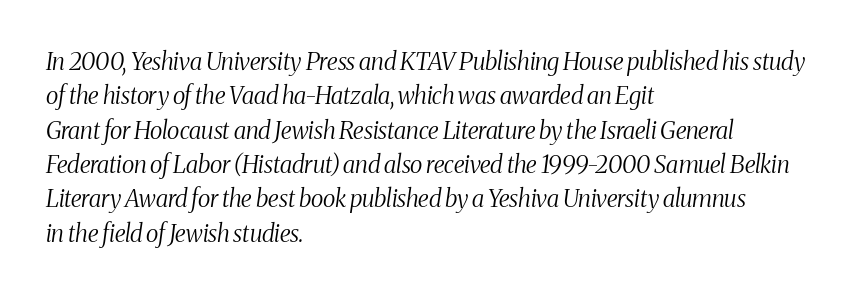
{"italic": "yes", "lean": "right", "slant_degrees": 8, "bold": "no", "underline": "no", "align": "left", "line_spacing": "normal", "line_spacing_ratio": 1.43, "letter_spacing": "normal", "letter_spacing_em": 0.0, "glyph_px": 24}
